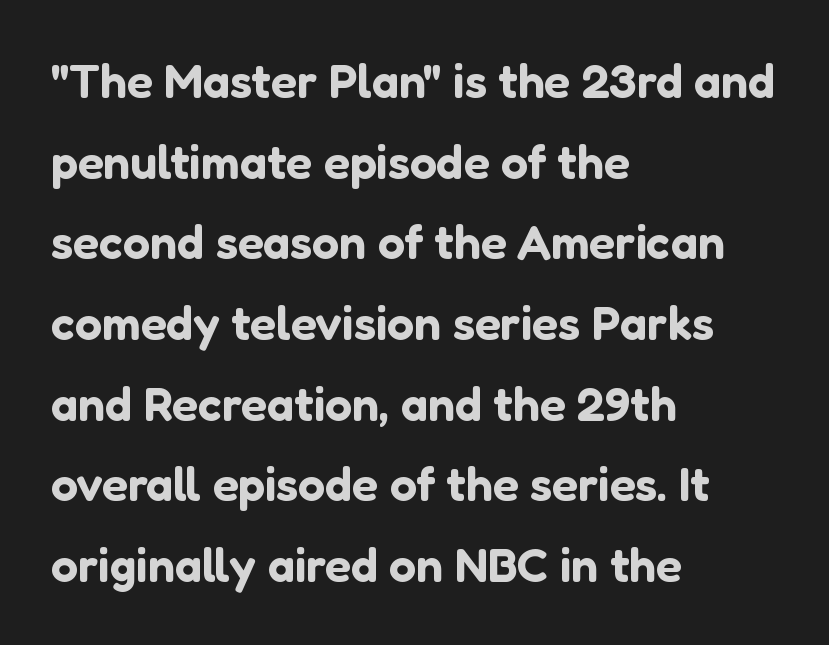
Font category for this specimen: sans-serif. The compositor pushed each line to the left boundary. Letters rest on an invisible, unmarked baseline. The horizontal fit of the characters is conventional and even. The passage shown stacks its lines at a standard gap. The letters stand straight up with perfectly vertical stems.
